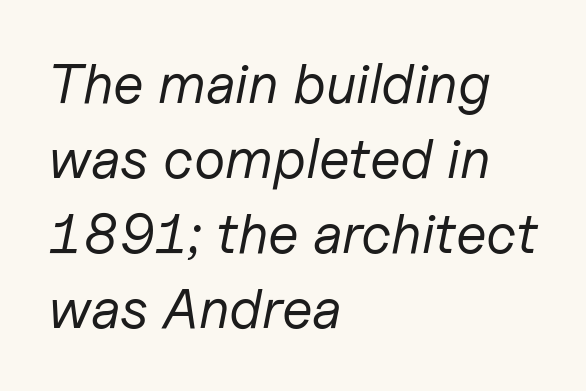
{"italic": "yes", "lean": "right", "slant_degrees": 11, "bold": "no", "weight": "regular", "width": "normal", "stroke_contrast": "low", "x_height": "medium", "monospaced": "no", "underline": "no", "align": "left", "line_spacing": "normal", "line_spacing_ratio": 1.34, "letter_spacing": "normal", "letter_spacing_em": 0.0, "glyph_px": 56}
